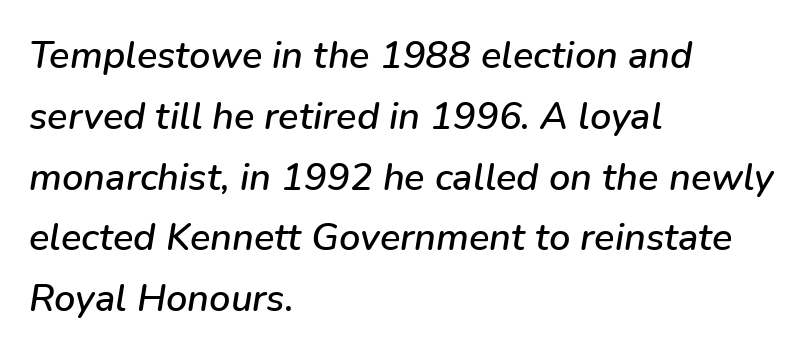
The image shows 38 px text type, italic (leaning right); set left-aligned, normal line spacing (1.6x), normal letter spacing, not underlined; low stroke contrast and a medium x-height.
